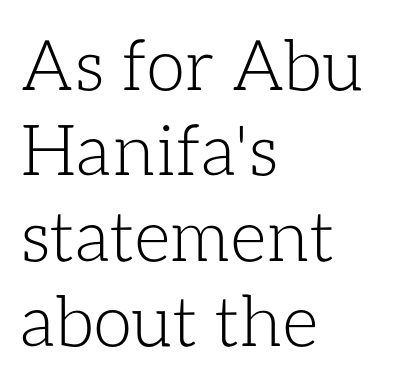
{"italic": "no", "bold": "no", "weight": "light", "width": "normal", "stroke_contrast": "low", "x_height": "medium", "monospaced": "no", "underline": "no", "align": "left", "line_spacing_ratio": 1.22, "letter_spacing": "normal", "letter_spacing_em": 0.0, "glyph_px": 70}
